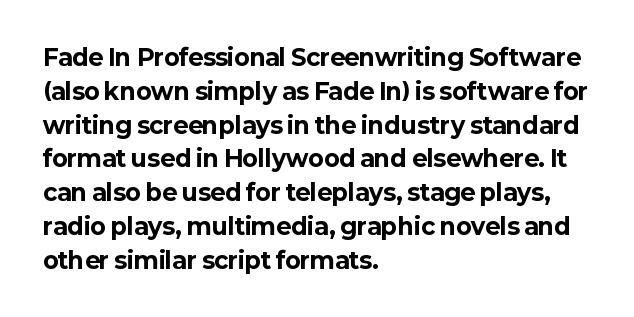
{"italic": "no", "bold": "yes", "underline": "no", "align": "left", "line_spacing": "normal", "line_spacing_ratio": 1.47, "letter_spacing": "normal", "letter_spacing_em": 0.0, "glyph_px": 23}
